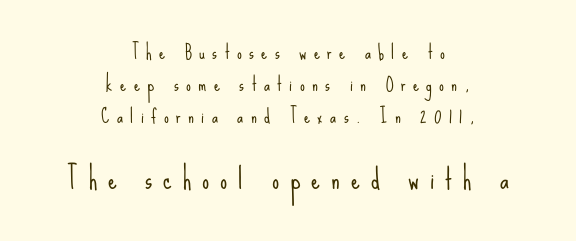
The weight tops out at a normal text grade. When letters stand straight like this, we call the style roman or upright. This rendering uses center alignment, leaving both contours irregular but symmetric. The more generous point size was reserved for the lower chunk. These lines sit exactly where default settings would place them.
